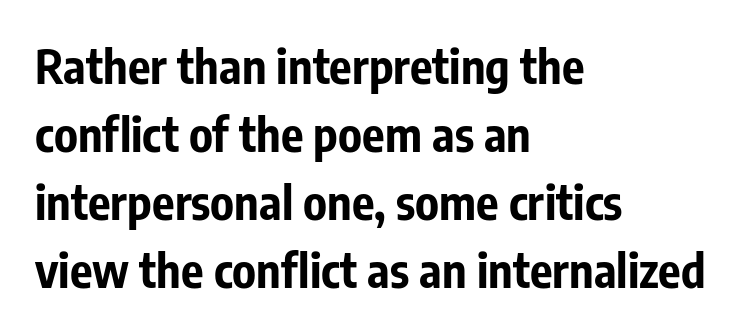
The zone under the glyphs is completely vacant. Quick note: interline space is typical. No italicization has been applied; the sample stays upright. Glyph-to-glyph distance matches everyday printed text. The passage is arranged the way most books set body copy — flush left.
